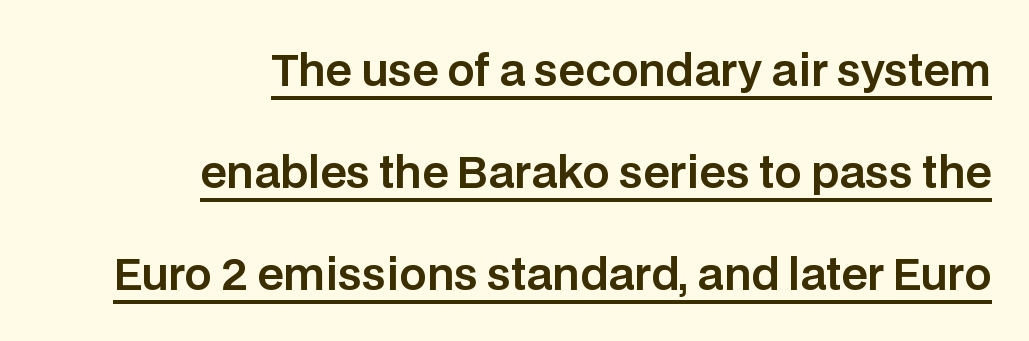
The image shows 43 px sans-serif type, upright; set right-aligned, loose line spacing (2.37x), normal letter spacing, underlined; low stroke contrast and a large x-height.
